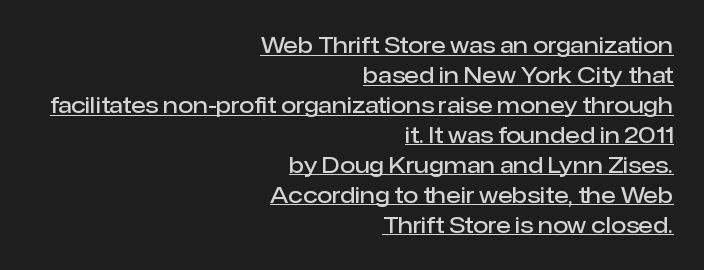
The image shows 22 px text type, upright; set right-aligned, normal line spacing (1.36x), normal letter spacing, underlined.
